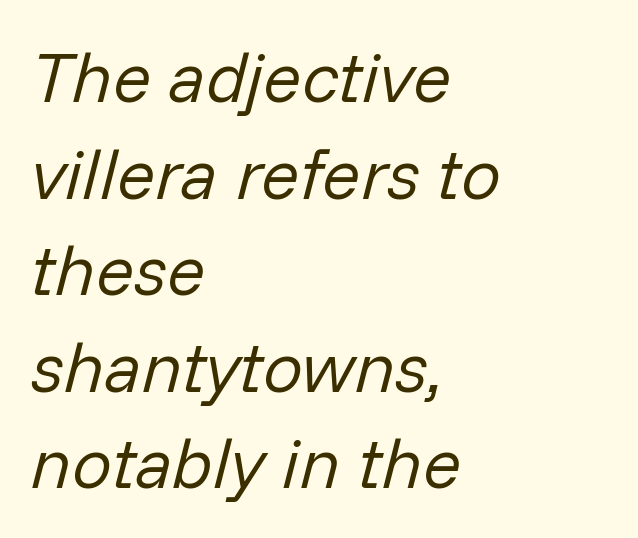
Q: Is the text bold? A: No.
Q: Is the text italic (slanted)? A: Yes, it leans right by about 14 degrees.
Q: Is the text underlined? A: No.
Q: How is the paragraph aligned? A: Left-aligned.
Q: Is the spacing between letters normal or unusually wide? A: Normal.
Q: Is the spacing between lines tight, normal or loose? A: Normal.
Q: Width (condensed, normal, or wide)? A: Normal.
Q: Stroke contrast? A: Low.
Q: x-height? A: Medium.
Q: Monospaced? A: No.
